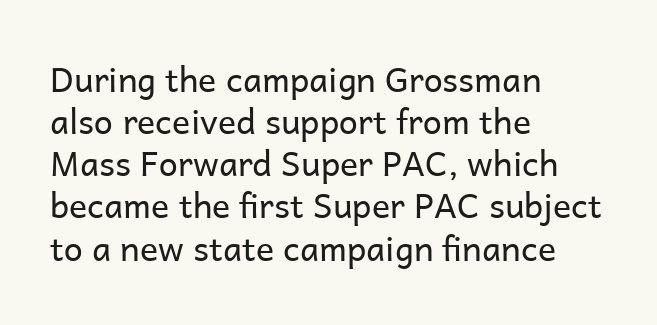
The image shows 34 px regular-weight sans-serif type, upright; set left-aligned, line spacing 1.24x, normal letter spacing, not underlined; low stroke contrast and a medium x-height.
